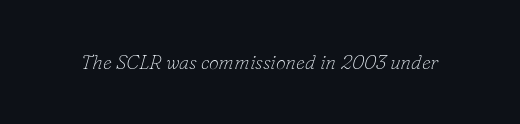
The lettering tilts uniformly, giving the passage an italic look. Descenders are the only things crossing below the line. The rendering keeps characters at their native spacing. A quiet, ordinary-to-light weight characterises the typeface.
